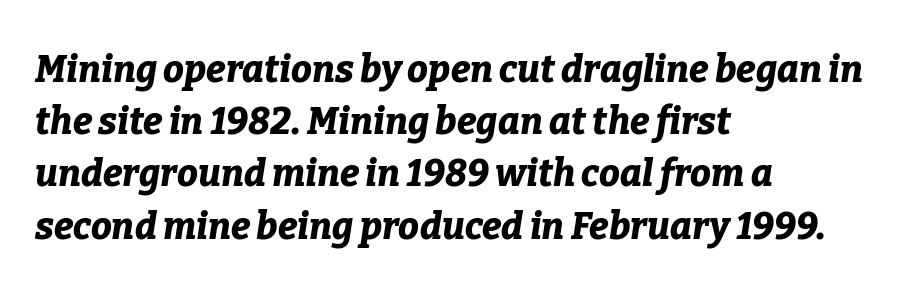
In terms of leading, this rendering sits right in the middle. The face used here has the dense, thick strokes of a bold. This sample uses plain, unmodified letter spacing. The compositor pushed each line to the left boundary. These lines were composed using italics.
